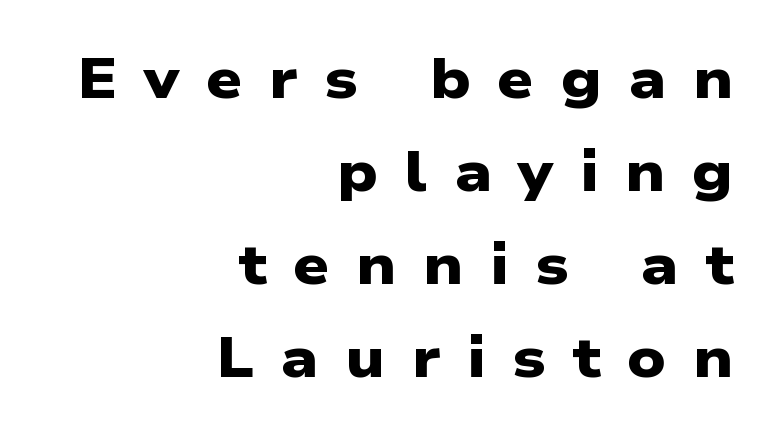
{"serif": "no", "bold": "yes", "weight": "heavy", "width": "wide", "stroke_contrast": "low", "x_height": "medium", "monospaced": "no", "underline": "no", "align": "right", "line_spacing": "normal", "line_spacing_ratio": 1.63, "letter_spacing": "wide", "letter_spacing_em": 0.47, "glyph_px": 57}
